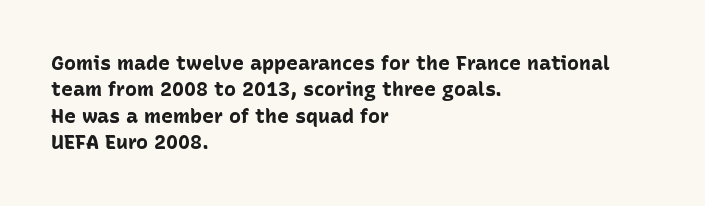
No extra tracking has been applied to these lines. The font is running at its bold setting. Students, observe: this is what conventionally led text looks like. Ascenders rise straight up at ninety degrees.
